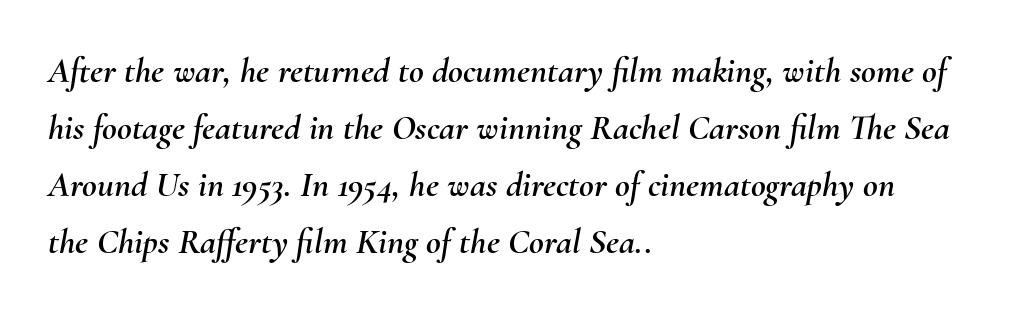
Tracking here is standard; glyphs follow each other at the usual distance. This sample has the flowing, uneven cadence of proportional lettering. Bare-footed words on every line. The lines sit at an ordinary, default distance from one another. Line starts are locked; line ends wander.
